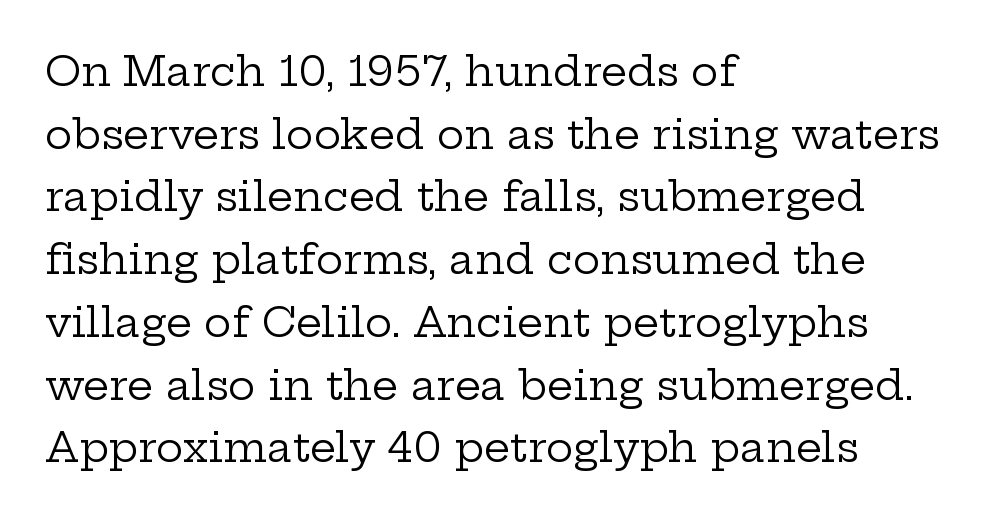
{"serif": "yes", "italic": "no", "bold": "no", "weight": "regular", "width": "wide", "stroke_contrast": "low", "x_height": "medium", "monospaced": "no", "underline": "no", "align": "left", "line_spacing": "normal", "line_spacing_ratio": 1.53, "letter_spacing": "normal", "letter_spacing_em": 0.0, "glyph_px": 41}
